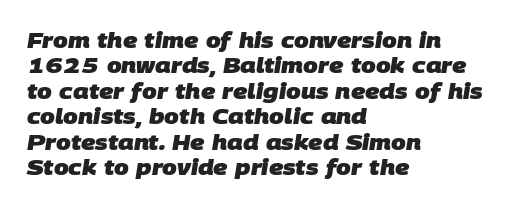
{"bold": "yes", "underline": "no", "align": "left", "line_spacing_ratio": 1.21, "letter_spacing": "normal", "letter_spacing_em": 0.0, "glyph_px": 21}
